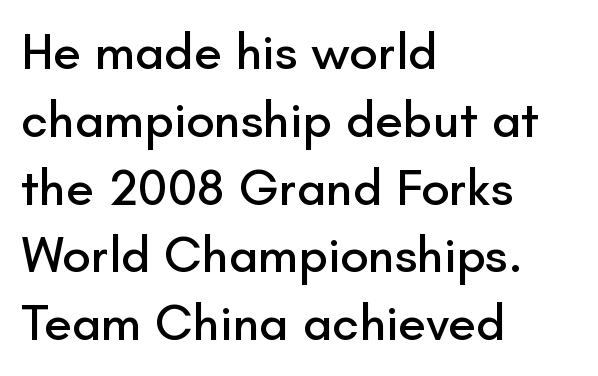
{"serif": "no", "italic": "no", "width": "normal", "stroke_contrast": "low", "x_height": "small", "monospaced": "no", "underline": "no", "align": "left", "line_spacing": "normal", "line_spacing_ratio": 1.33, "letter_spacing": "normal", "letter_spacing_em": 0.0, "glyph_px": 51}
